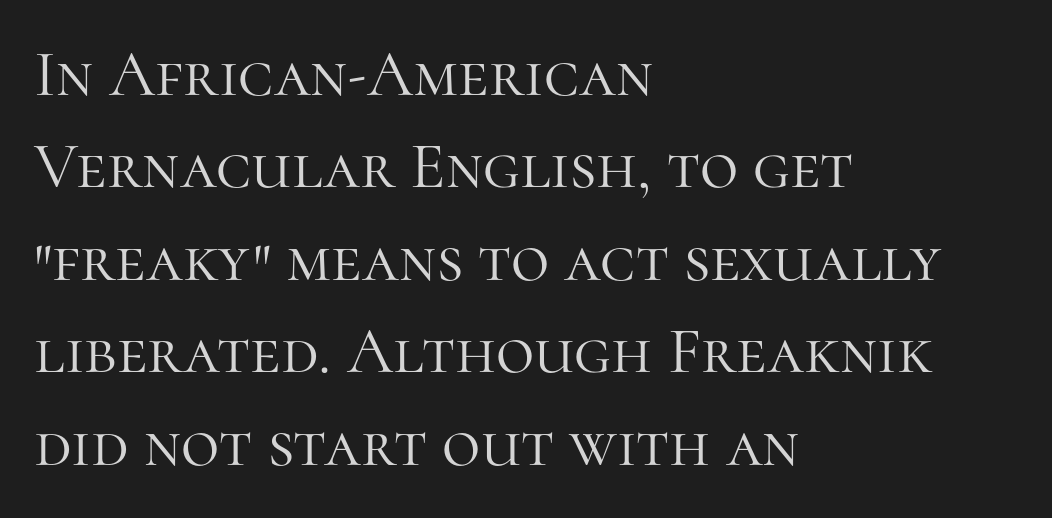
Is this a fixed-width face? No — the glyphs have proportional, varying widths. Regular leading. No letter is thick-stroked: the sample isn't bold. Quick note: not italic, upright. A typesetter would label this face a serif. Check the space under the baseline: it is left empty.
